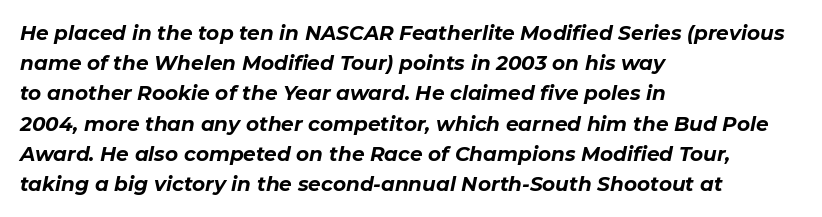
Q: Is the text bold? A: Yes.
Q: Is the text italic (slanted)? A: Yes, it leans right by about 11 degrees.
Q: Is the text underlined? A: No.
Q: How is the paragraph aligned? A: Left-aligned.
Q: Is the spacing between letters normal or unusually wide? A: Normal.
Q: Is the spacing between lines tight, normal or loose? A: Normal.
